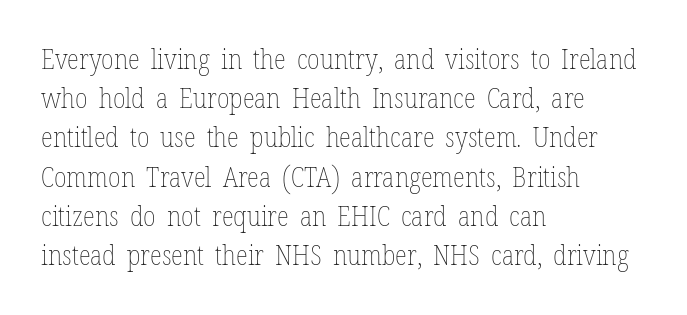
Think of a printed novel: that variable character pitch is what you see here. Rule under the text: the space is simply empty. The typesetting does not lean heavy: it is not bold. Is the block centered? No — it sits flush against the left margin. How would I describe the line gaps? Plain and ordinary. Observe the ordinary spacing: letters are neighbours, not strangers.
